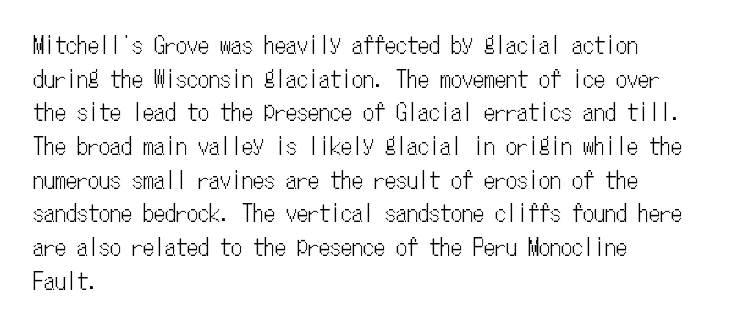
One glance says typical: line gaps are just what's usual. The letters stand upright; this is a roman face. The gap between lines stays unmarked. These lines keep a tight, regular rhythm from letter to letter. Casual observation: everything's shoved over to the left.
